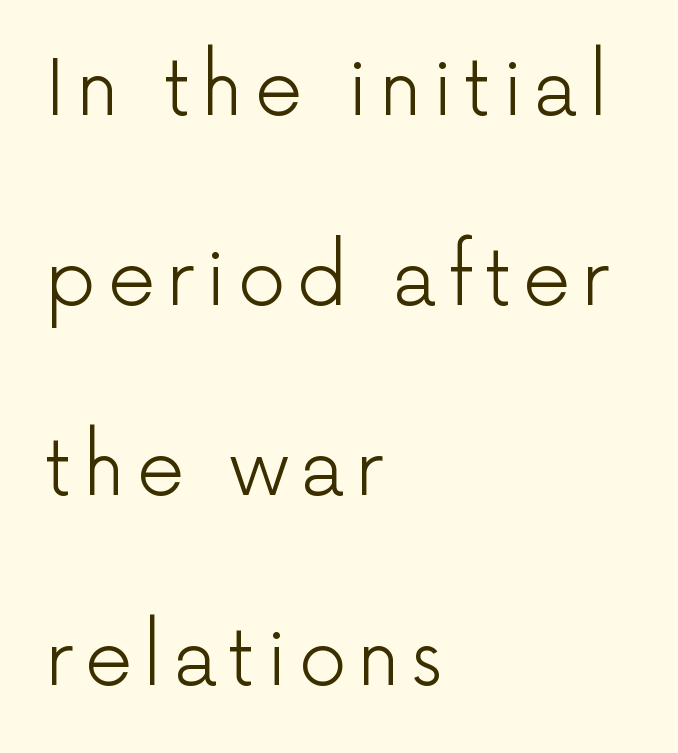
{"serif": "no", "italic": "no", "bold": "no", "weight": "light", "width": "normal", "stroke_contrast": "low", "x_height": "medium", "monospaced": "no", "underline": "no", "align": "left", "line_spacing": "loose", "line_spacing_ratio": 2.5, "glyph_px": 76}
